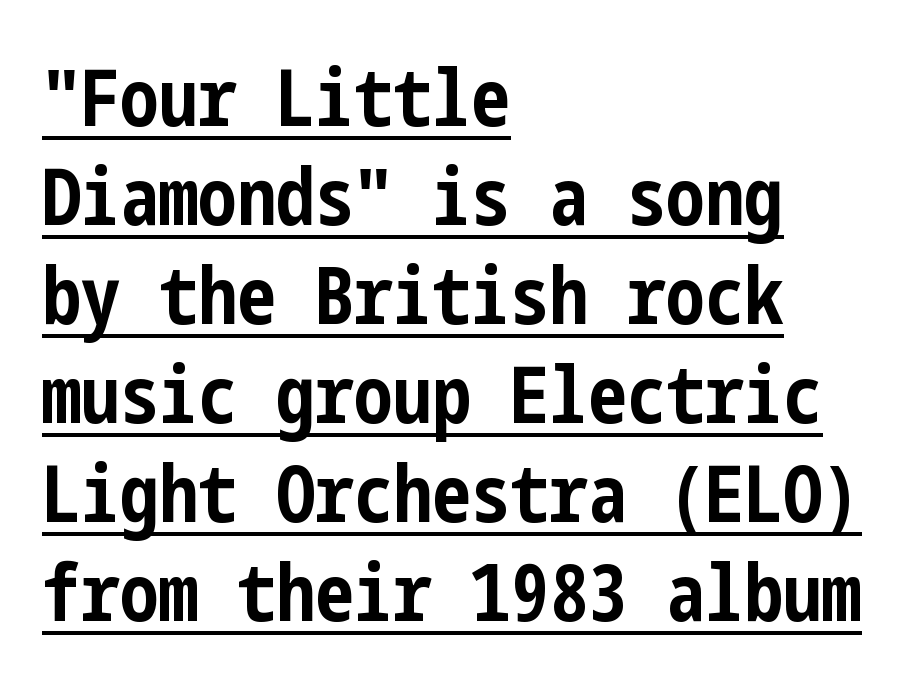
The image shows 78 px bold, condensed sans-serif type, upright; set left-aligned, normal line spacing (1.27x), normal letter spacing, underlined; low stroke contrast and a medium x-height.
